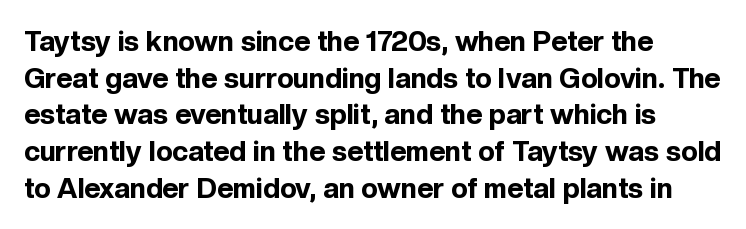
Q: Is the text bold? A: Yes.
Q: Is the text italic (slanted)? A: No, it is upright.
Q: Is the typeface a serif or a sans-serif typeface? A: Sans-serif.
Q: Is the text underlined? A: No.
Q: Is the spacing between letters normal or unusually wide? A: Normal.
Q: Is the spacing between lines tight, normal or loose? A: Normal.
Q: Width (condensed, normal, or wide)? A: Normal.
Q: x-height? A: Medium.
Q: Monospaced? A: No.
